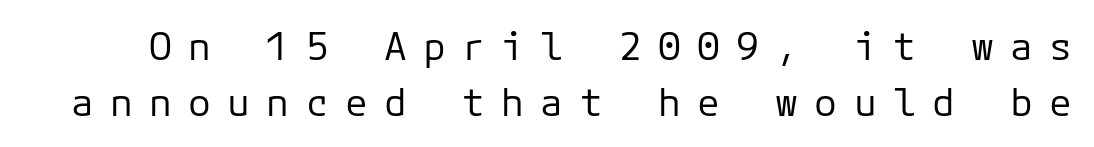
Weight class: somewhere from thin through regular. Designer's note — italics off, roman on. Whoever set this chose a conventional vertical rhythm. Check where the strokes stop: nothing finishes them off — pure sans.
